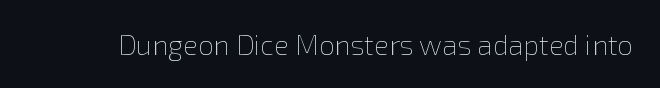
The image shows 28 px thin type, upright; set normal letter spacing, not underlined; a medium x-height.
